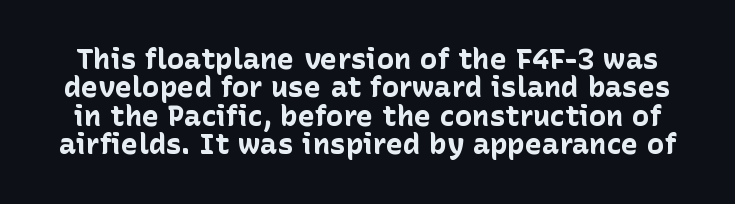
{"serif": "no", "italic": "no", "bold": "yes", "weight": "bold", "width": "normal", "stroke_contrast": "low", "x_height": "medium", "monospaced": "no", "underline": "no", "line_spacing": "tight", "line_spacing_ratio": 0.98, "letter_spacing": "normal", "letter_spacing_em": 0.0, "glyph_px": 29}
